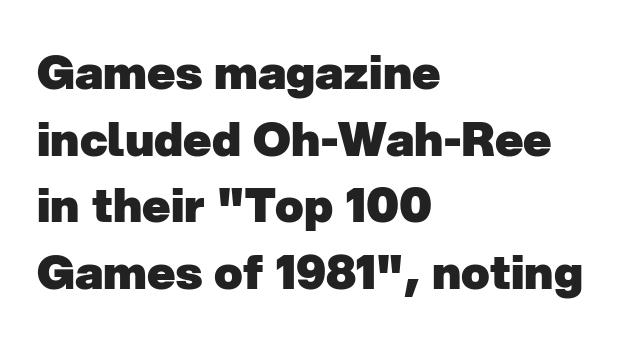
{"serif": "no", "bold": "yes", "weight": "heavy", "width": "normal", "stroke_contrast": "low", "x_height": "medium", "monospaced": "no", "underline": "no", "align": "left", "line_spacing": "normal", "line_spacing_ratio": 1.42, "letter_spacing": "normal", "letter_spacing_em": 0.0, "glyph_px": 47}
